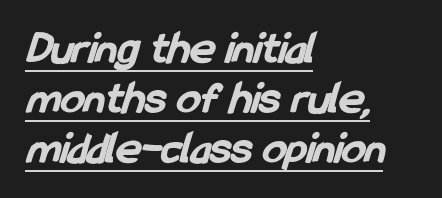
The image shows 47 px bold, condensed sans-serif type; set left-aligned, tight line spacing (1.06x), normal letter spacing, underlined; low stroke contrast and a medium x-height.
